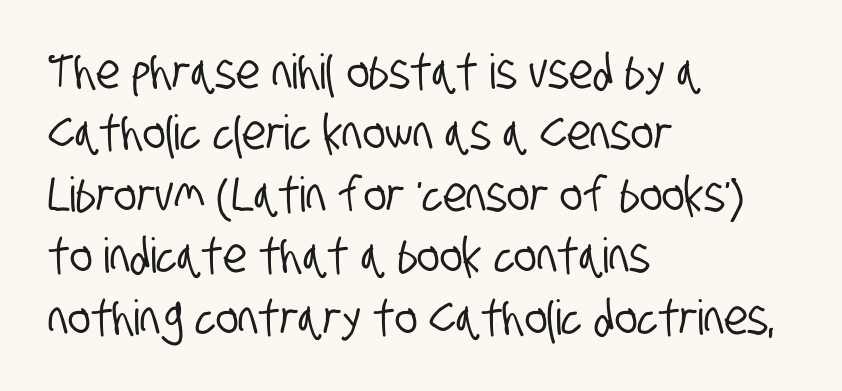
{"serif": "no", "width": "condensed", "stroke_contrast": "low", "x_height": "large", "monospaced": "no", "underline": "no", "align": "left", "line_spacing": "normal", "line_spacing_ratio": 1.28, "letter_spacing": "normal", "letter_spacing_em": 0.0, "glyph_px": 48}
